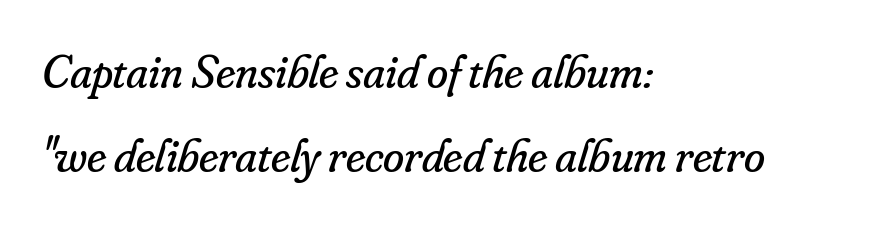
Q: Is the text bold? A: No.
Q: Is the text italic (slanted)? A: Yes, it leans right by about 16 degrees.
Q: Is the typeface a serif or a sans-serif typeface? A: Serif.
Q: Is the text underlined? A: No.
Q: How is the paragraph aligned? A: Left-aligned.
Q: Is the spacing between letters normal or unusually wide? A: Normal.
Q: Width (condensed, normal, or wide)? A: Normal.
Q: Stroke contrast? A: Low.
Q: x-height? A: Small.
Q: Monospaced? A: No.
